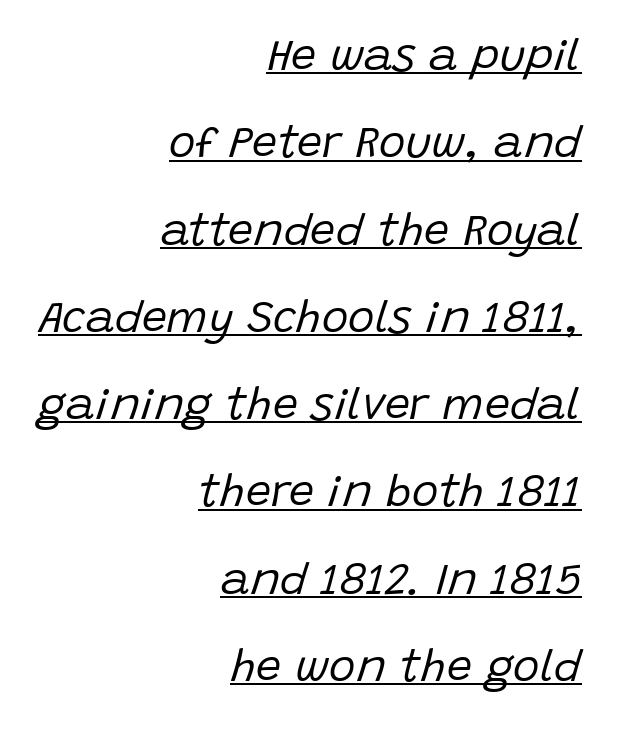
The image shows 45 px regular-weight type, italic (leaning right); set right-aligned, loose line spacing (1.94x), normal letter spacing, underlined; low stroke contrast and a large x-height.
